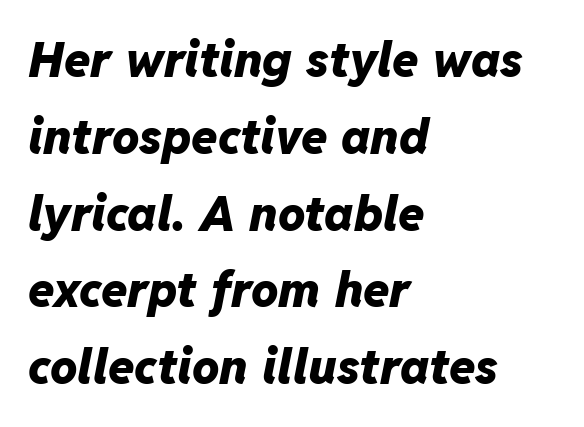
Only glyphs here, with clear space below each row. You'd pick this weight for a headline — it's a proper bold. The rendering applies a slant to the glyphs. Whoever set this chose a conventional vertical rhythm.
